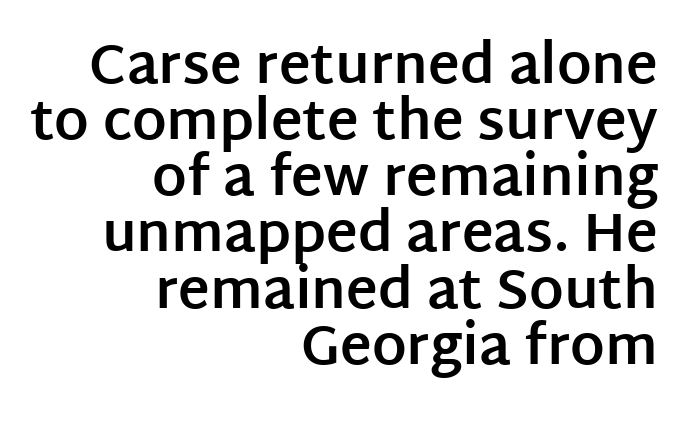
Q: Is the text bold? A: Yes.
Q: Is the text italic (slanted)? A: No, it is upright.
Q: Is the typeface a serif or a sans-serif typeface? A: Sans-serif.
Q: Is the text underlined? A: No.
Q: How is the paragraph aligned? A: Right-aligned.
Q: Is the spacing between letters normal or unusually wide? A: Normal.
Q: Is the spacing between lines tight, normal or loose? A: Tight.
Q: Width (condensed, normal, or wide)? A: Normal.
Q: Stroke contrast? A: Low.
Q: x-height? A: Large.
Q: Monospaced? A: No.
